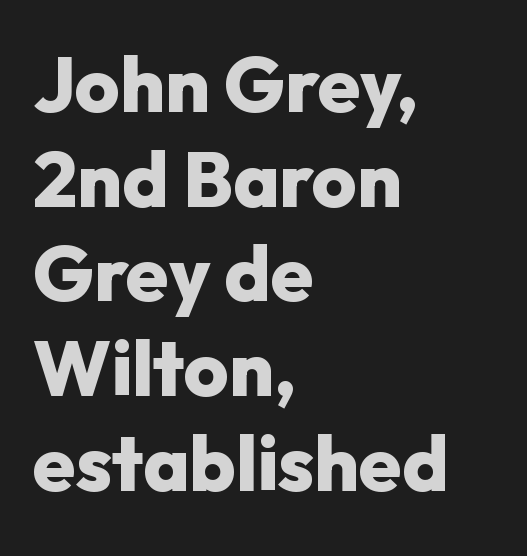
The ragged edge is on the right, which tells us the setting is flush left. This rendering employs a face without finishing strokes, i.e., a sans-serif. This sample uses an upright cut, with every glyph sitting square on the baseline. The sample has been set heavy, in full bold. Is the letter spacing exaggerated? No — it looks like the ordinary default. Glance below the letters and you will spot only blank space.
